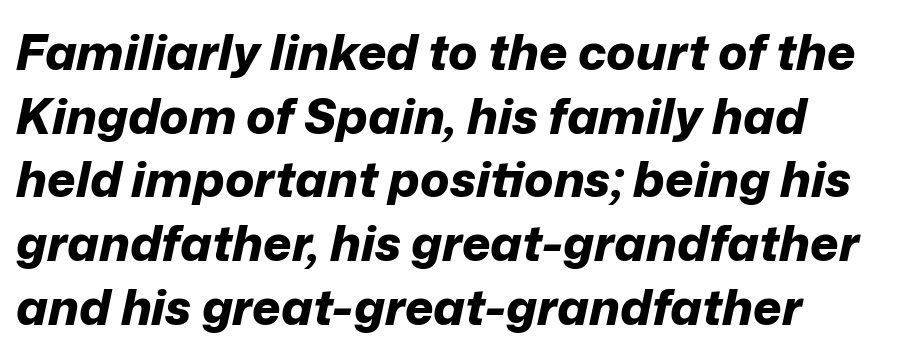
The image shows 49 px bold type, italic (leaning right); set left-aligned, normal line spacing (1.3x), normal letter spacing, not underlined; low stroke contrast and a medium x-height.
